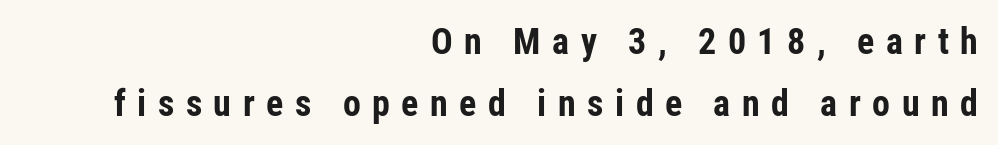
{"serif": "no", "italic": "no", "bold": "yes", "weight": "bold", "width": "condensed", "stroke_contrast": "low", "x_height": "medium", "monospaced": "no", "underline": "no", "align": "right", "line_spacing_ratio": 1.72, "letter_spacing": "wide", "letter_spacing_em": 0.32, "glyph_px": 36}
